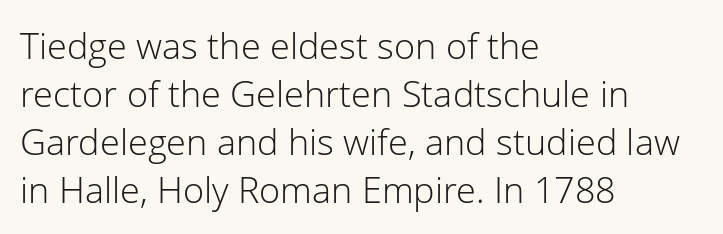
Q: Is the text bold? A: No.
Q: Is the text italic (slanted)? A: No, it is upright.
Q: Is the typeface a serif or a sans-serif typeface? A: Sans-serif.
Q: Is the text underlined? A: No.
Q: How is the paragraph aligned? A: Left-aligned.
Q: Is the spacing between letters normal or unusually wide? A: Normal.
Q: Is the spacing between lines tight, normal or loose? A: Normal.
Q: Width (condensed, normal, or wide)? A: Normal.
Q: Stroke contrast? A: Low.
Q: x-height? A: Medium.
Q: Monospaced? A: No.
